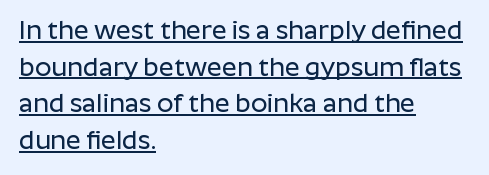
The image shows 26 px text type, upright; set left-aligned, normal line spacing (1.41x), normal letter spacing, underlined.
